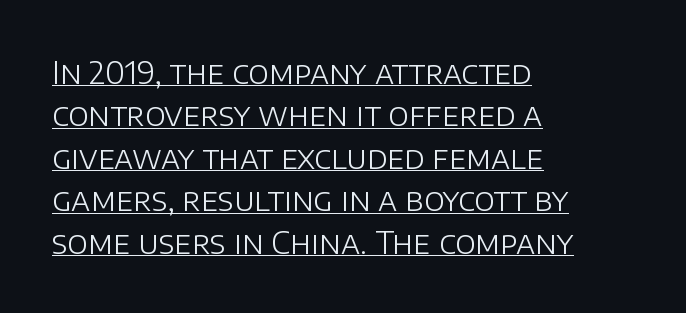
Q: Is the text bold? A: No.
Q: Is the text italic (slanted)? A: No, it is upright.
Q: Is the typeface a serif or a sans-serif typeface? A: Sans-serif.
Q: Is the text underlined? A: Yes.
Q: How is the paragraph aligned? A: Left-aligned.
Q: Is the spacing between letters normal or unusually wide? A: Normal.
Q: Is the spacing between lines tight, normal or loose? A: Normal.
Q: Width (condensed, normal, or wide)? A: Normal.
Q: Stroke contrast? A: Low.
Q: x-height? A: Large.
Q: Monospaced? A: No.
